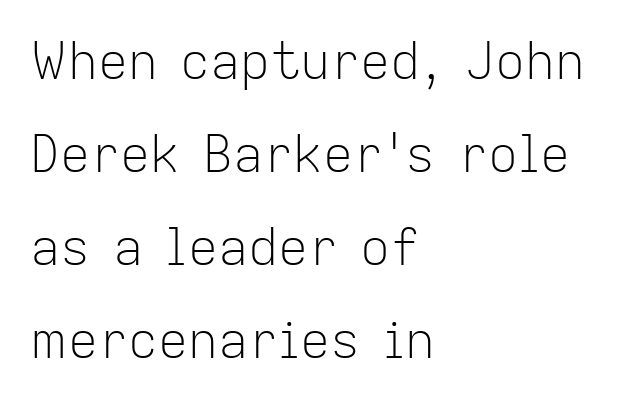
Designer's note — italics off, roman on. Here the designer chose a conventional face with non-uniform glyph widths. The font family rendered here belongs to the sans-serif group. Left-aligned paragraph, ragged on the right.
